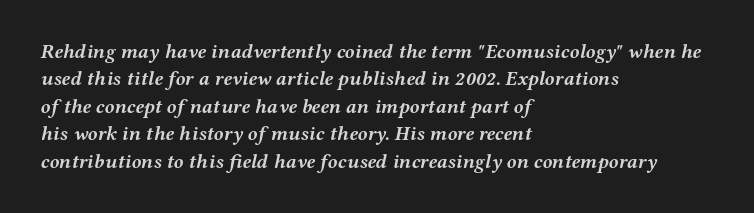
Clear beneath every line of the passage. Caption: standard tracking, unaltered. The rows are spaced the way most documents space them. The axis of the letterforms is tilted away from vertical. Each glyph is drawn with heavy, bold strokes. The lines in this sample share a left origin and differ only in where they stop.
